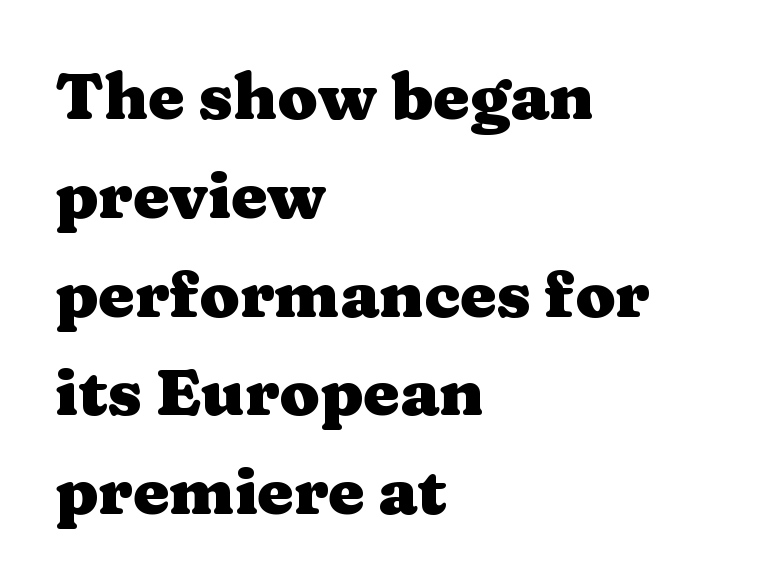
Q: Is the text bold? A: Yes.
Q: Is the text italic (slanted)? A: No, it is upright.
Q: Is the typeface a serif or a sans-serif typeface? A: Serif.
Q: Is the text underlined? A: No.
Q: How is the paragraph aligned? A: Left-aligned.
Q: Is the spacing between letters normal or unusually wide? A: Normal.
Q: Is the spacing between lines tight, normal or loose? A: Normal.
Q: Width (condensed, normal, or wide)? A: Wide.
Q: Stroke contrast? A: Medium.
Q: x-height? A: Medium.
Q: Monospaced? A: No.
